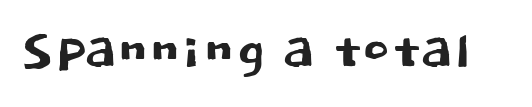
Q: Is the text italic (slanted)? A: No, it is upright.
Q: Is the typeface a serif or a sans-serif typeface? A: Sans-serif.
Q: Is the text underlined? A: No.
Q: Is the spacing between letters normal or unusually wide? A: Normal.
Q: Width (condensed, normal, or wide)? A: Normal.
Q: Stroke contrast? A: Low.
Q: x-height? A: Large.
Q: Monospaced? A: No.
